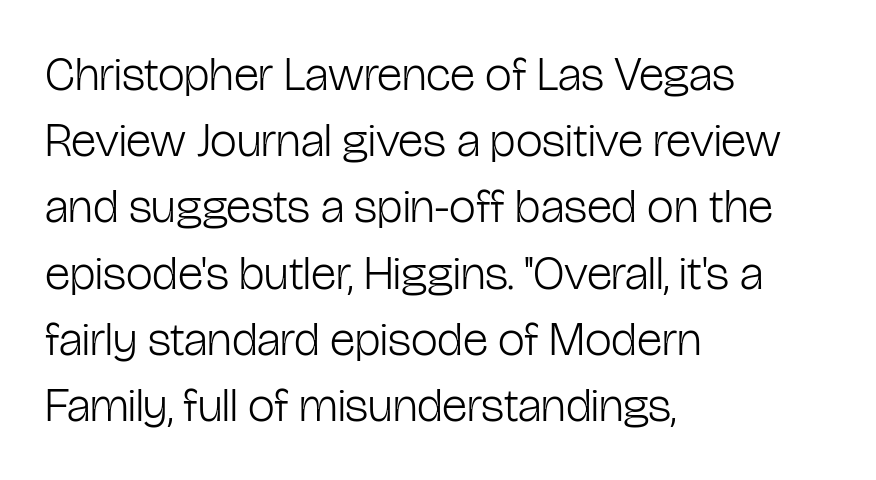
{"serif": "no", "italic": "no", "bold": "no", "weight": "light", "width": "condensed", "stroke_contrast": "low", "x_height": "medium", "monospaced": "no", "underline": "no", "align": "left", "line_spacing": "normal", "line_spacing_ratio": 1.38, "letter_spacing": "normal", "letter_spacing_em": 0.0, "glyph_px": 48}
